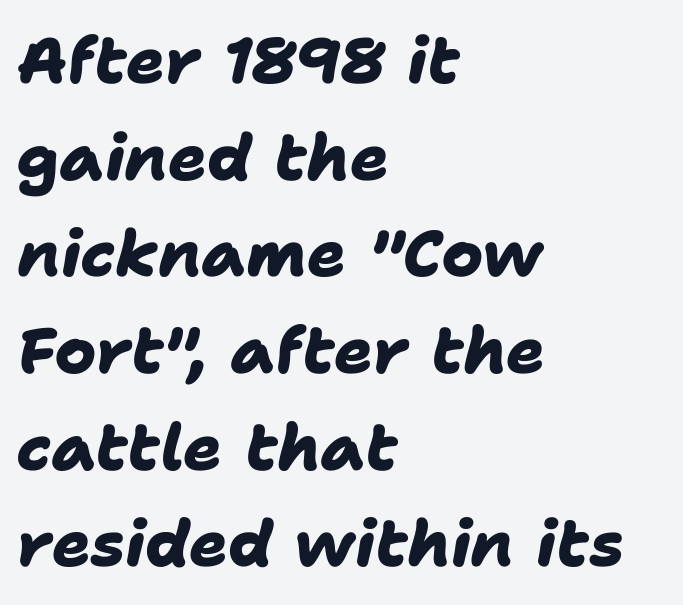
The image shows 64 px heavy sans-serif type; set left-aligned, normal line spacing (1.51x), normal letter spacing, not underlined; low stroke contrast and a medium x-height.
